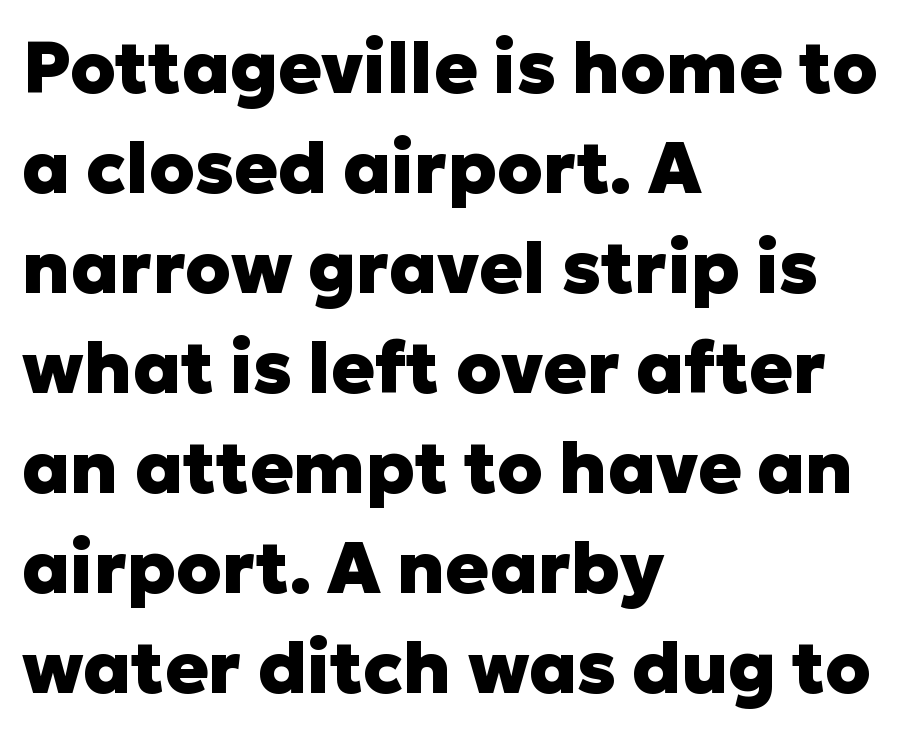
Q: Is the text bold? A: Yes.
Q: Is the text italic (slanted)? A: No, it is upright.
Q: Is the typeface a serif or a sans-serif typeface? A: Sans-serif.
Q: Is the text underlined? A: No.
Q: How is the paragraph aligned? A: Left-aligned.
Q: Is the spacing between letters normal or unusually wide? A: Normal.
Q: Is the spacing between lines tight, normal or loose? A: Normal.
Q: Width (condensed, normal, or wide)? A: Normal.
Q: Stroke contrast? A: Low.
Q: x-height? A: Medium.
Q: Monospaced? A: No.
